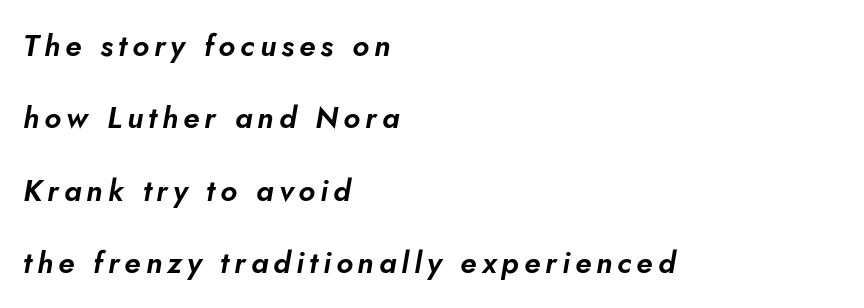
Where is the straight margin? On the left. These lines are rendered in a variable-pitch font. The block of text is sparse from top to bottom, with ample space between rows. The baseline area is clear.
